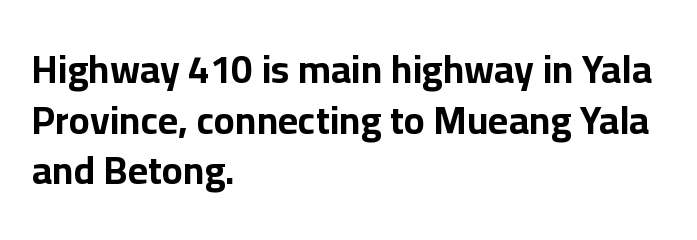
Q: Is the text bold? A: Yes.
Q: Is the text italic (slanted)? A: No, it is upright.
Q: Is the typeface a serif or a sans-serif typeface? A: Sans-serif.
Q: Is the text underlined? A: No.
Q: How is the paragraph aligned? A: Left-aligned.
Q: Is the spacing between letters normal or unusually wide? A: Normal.
Q: Is the spacing between lines tight, normal or loose? A: Normal.
Q: Width (condensed, normal, or wide)? A: Normal.
Q: Stroke contrast? A: Low.
Q: x-height? A: Medium.
Q: Monospaced? A: No.
